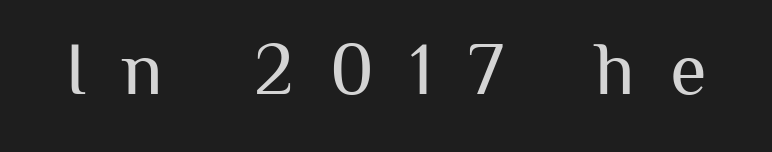
The image shows 75 px regular-weight sans-serif type, upright; set unusually wide letter spacing (+0.48 em), not underlined; medium stroke contrast and a medium x-height.
